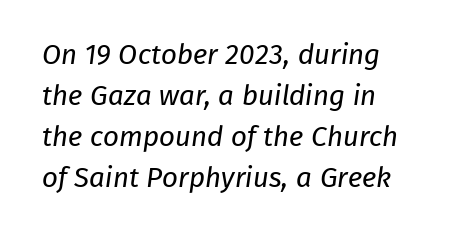
The image shows 28 px regular-weight sans-serif type; set left-aligned, normal line spacing (1.47x), normal letter spacing, not underlined; low stroke contrast and a medium x-height.
